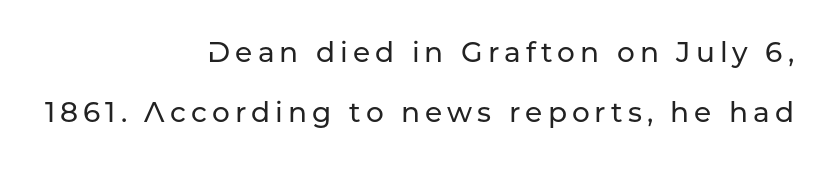
{"serif": "no", "italic": "no", "width": "normal", "stroke_contrast": "low", "x_height": "medium", "monospaced": "no", "underline": "no", "align": "right", "line_spacing": "loose", "line_spacing_ratio": 2.15, "glyph_px": 28}
